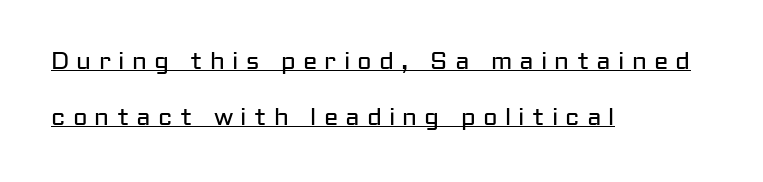
{"italic": "no", "bold": "no", "underline": "yes", "align": "left", "line_spacing": "loose", "line_spacing_ratio": 2.33, "letter_spacing": "wide", "letter_spacing_em": 0.3, "glyph_px": 24}
